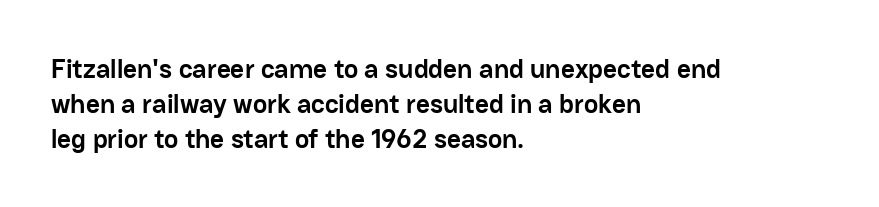
Q: Is the text bold? A: Yes.
Q: Is the text italic (slanted)? A: No, it is upright.
Q: Is the text underlined? A: No.
Q: How is the paragraph aligned? A: Left-aligned.
Q: Is the spacing between letters normal or unusually wide? A: Normal.
Q: Is the spacing between lines tight, normal or loose? A: Normal.
